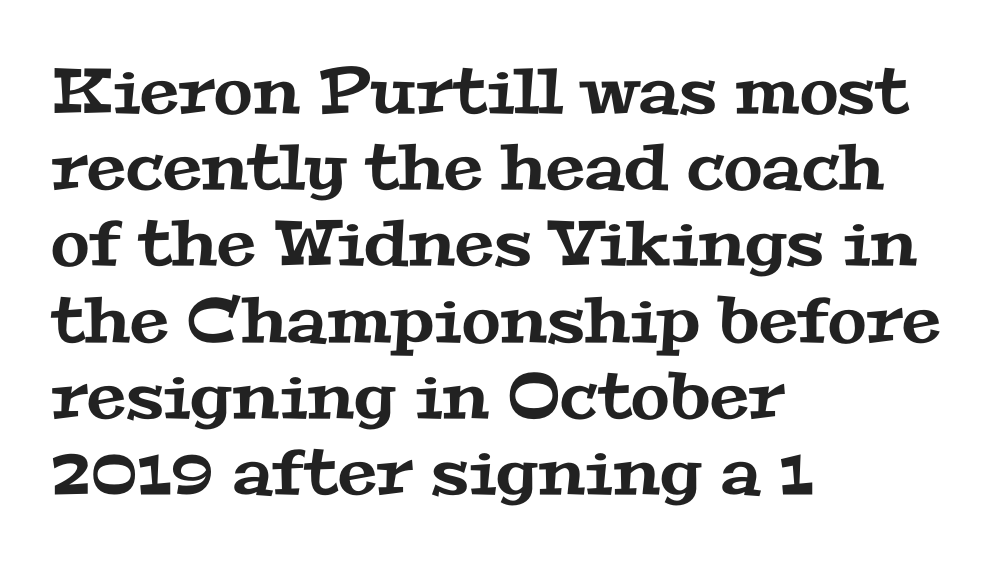
The image shows 63 px wide serif type; set left-aligned, line spacing 1.21x, normal letter spacing, not underlined; medium stroke contrast and a medium x-height.
